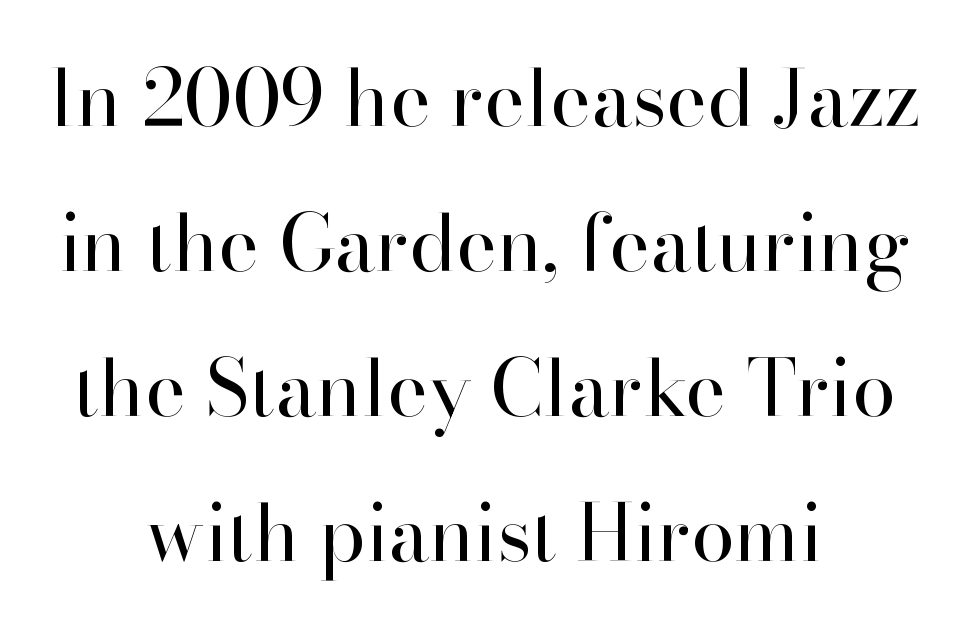
Nothing heavy about these letters — not bold at all. The font's upright variant was chosen for this text. The compositor balanced each line on the midline. The rendering shows small feet on the letterforms — a serif design. Words float on clear page, feet unadorned.
